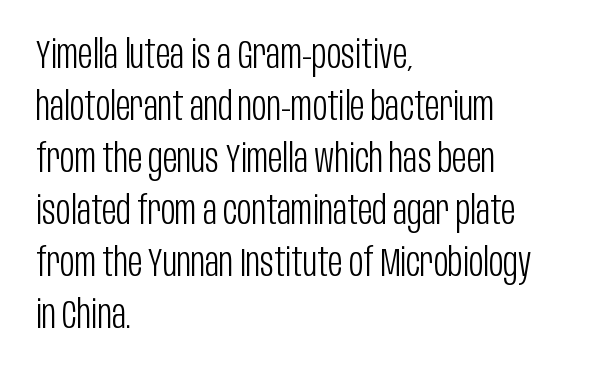
The image shows 40 px light, condensed sans-serif type, upright; set left-aligned, normal line spacing (1.3x), normal letter spacing, not underlined; low stroke contrast and a large x-height.
